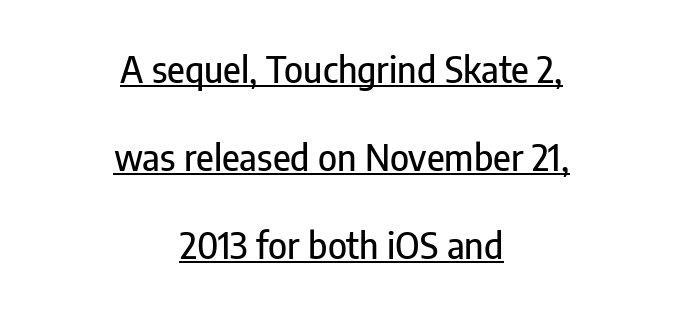
Ordinary non-slanted type is in use. The block of text is sparse from top to bottom, with ample space between rows. Spacing verdict: proportional, widths tailored to each character. The lettering is marked with a stroke running underneath it. The horizontal fit of the characters is conventional and even. The face used here is a sans, in the tradition of grotesques and geometrics.
